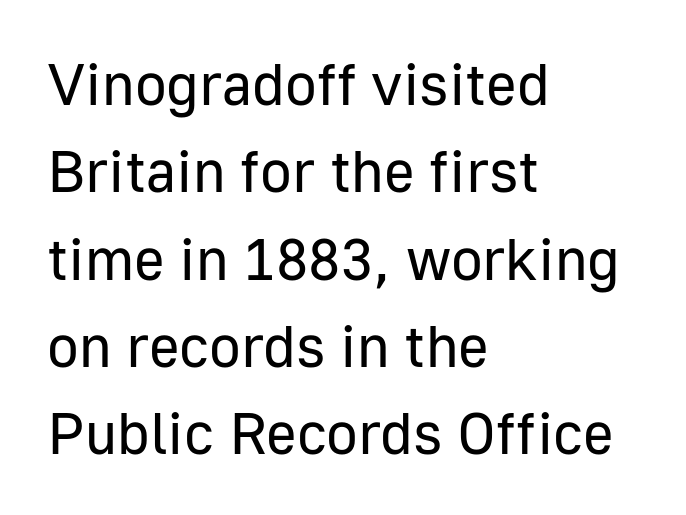
{"serif": "no", "italic": "no", "bold": "no", "weight": "regular", "width": "normal", "stroke_contrast": "low", "x_height": "medium", "monospaced": "no", "underline": "no", "align": "left", "line_spacing": "normal", "line_spacing_ratio": 1.48, "letter_spacing": "normal", "letter_spacing_em": 0.0, "glyph_px": 59}
